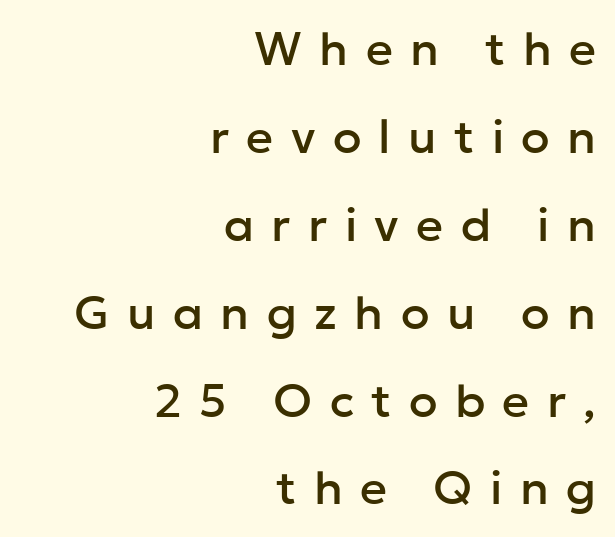
{"serif": "no", "italic": "no", "width": "normal", "stroke_contrast": "low", "x_height": "medium", "monospaced": "no", "underline": "no", "align": "right", "line_spacing_ratio": 1.87, "letter_spacing": "wide", "letter_spacing_em": 0.37, "glyph_px": 47}
